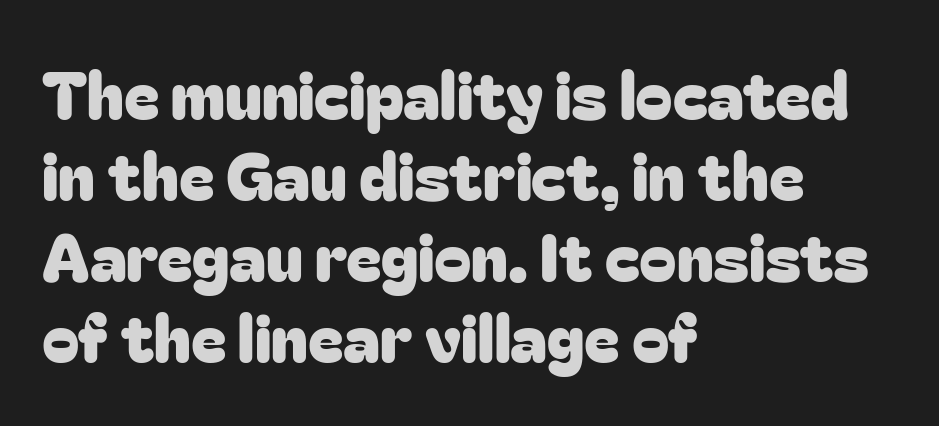
{"serif": "no", "italic": "no", "width": "normal", "stroke_contrast": "low", "x_height": "medium", "monospaced": "no", "underline": "no", "align": "left", "line_spacing_ratio": 1.21, "letter_spacing": "normal", "letter_spacing_em": 0.0, "glyph_px": 67}
